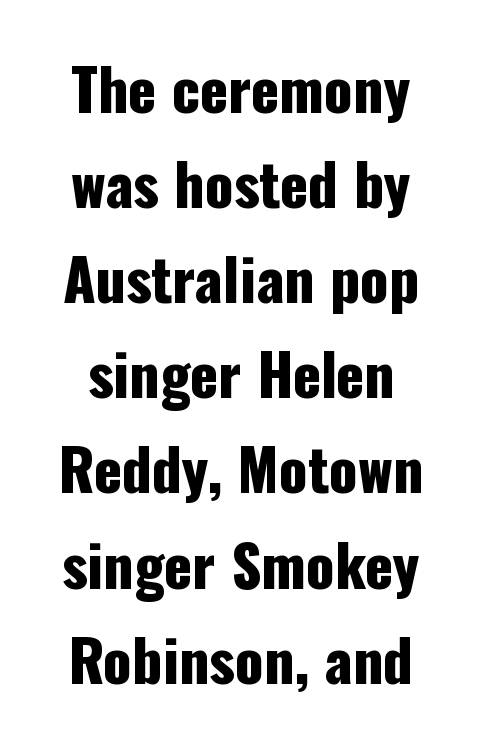
Each word holds together tightly as a unit, with standard inter-letter gaps. In terms of posture, this sample is upright. Think of a printed novel: that variable character pitch is what you see here. The type family on display is of the sans-serif kind. The rows are spaced the way most documents space them. The space directly below the letters is spotless.
